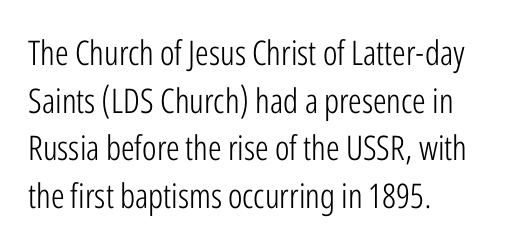
The image shows 34 px light, condensed sans-serif type, upright; set left-aligned, normal line spacing (1.4x), normal letter spacing, not underlined; low stroke contrast and a medium x-height.
